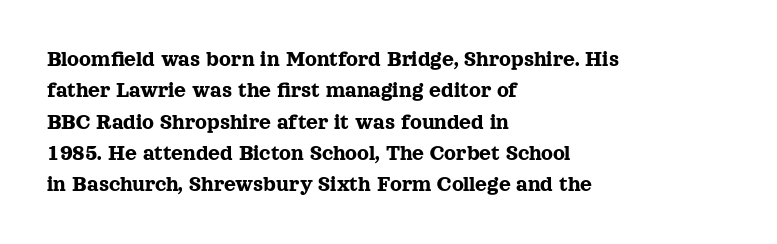
{"italic": "no", "underline": "no", "align": "left", "line_spacing": "normal", "line_spacing_ratio": 1.36, "letter_spacing": "normal", "letter_spacing_em": 0.0, "glyph_px": 23}
